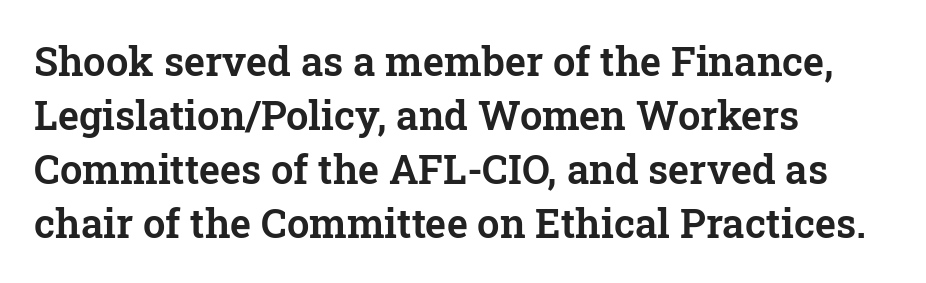
Q: Is the text italic (slanted)? A: No, it is upright.
Q: Is the typeface a serif or a sans-serif typeface? A: Serif.
Q: Is the text underlined? A: No.
Q: How is the paragraph aligned? A: Left-aligned.
Q: Is the spacing between letters normal or unusually wide? A: Normal.
Q: Is the spacing between lines tight, normal or loose? A: Normal.
Q: Width (condensed, normal, or wide)? A: Normal.
Q: Stroke contrast? A: Low.
Q: x-height? A: Medium.
Q: Monospaced? A: No.
